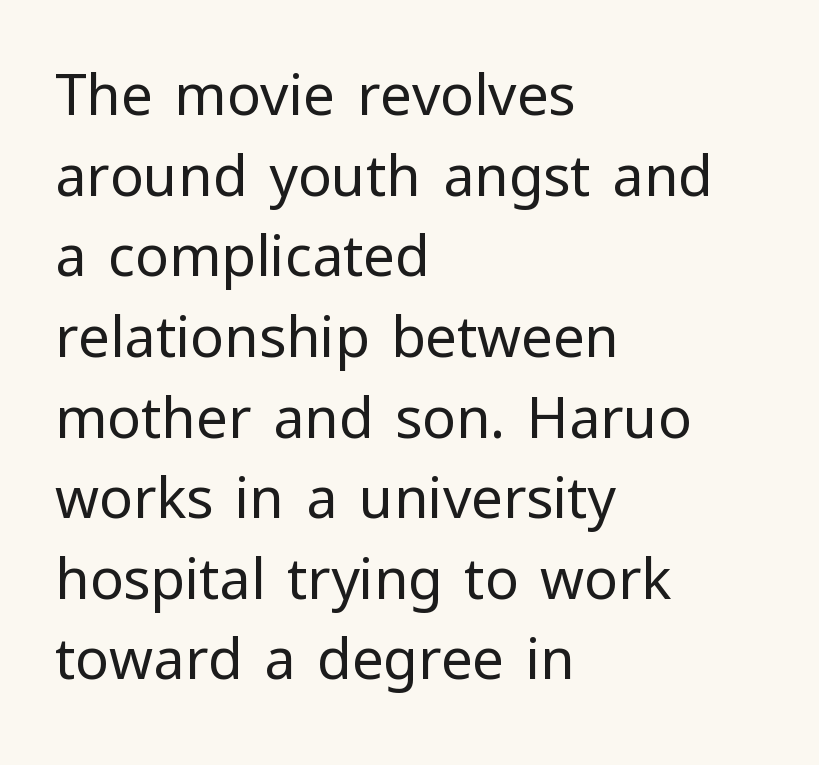
Q: Is the text bold? A: No.
Q: Is the text italic (slanted)? A: No, it is upright.
Q: Is the typeface a serif or a sans-serif typeface? A: Sans-serif.
Q: Is the text underlined? A: No.
Q: How is the paragraph aligned? A: Left-aligned.
Q: Is the spacing between letters normal or unusually wide? A: Normal.
Q: Is the spacing between lines tight, normal or loose? A: Normal.
Q: Width (condensed, normal, or wide)? A: Normal.
Q: Stroke contrast? A: Low.
Q: x-height? A: Medium.
Q: Monospaced? A: No.
